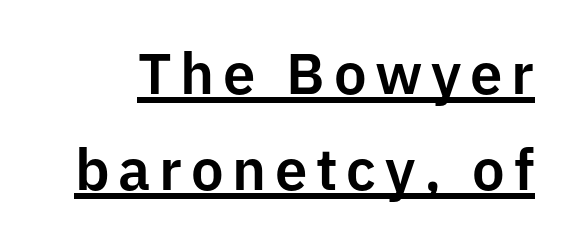
The font's upright variant was chosen for this text. If you measured baseline to baseline, you'd find a middling distance. Underlined type. Is this a sans? Yes — the strokes have no serifs.
